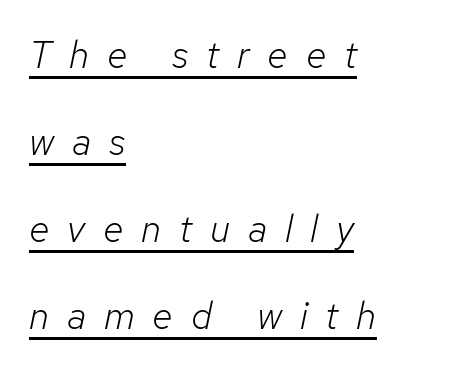
The image shows 38 px light type, italic (leaning right); set left-aligned, loose line spacing (2.29x), unusually wide letter spacing (+0.47 em), underlined; low stroke contrast and a medium x-height.
